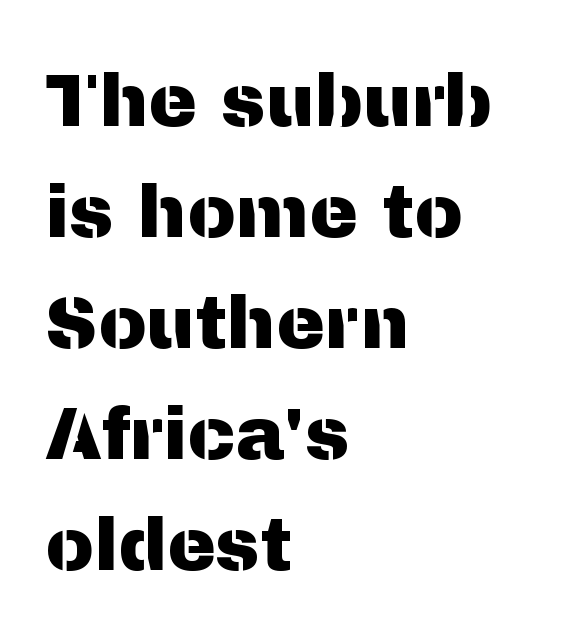
Q: Is the text italic (slanted)? A: No, it is upright.
Q: Is the typeface a serif or a sans-serif typeface? A: Sans-serif.
Q: Is the text underlined? A: No.
Q: How is the paragraph aligned? A: Left-aligned.
Q: Is the spacing between letters normal or unusually wide? A: Normal.
Q: Is the spacing between lines tight, normal or loose? A: Normal.
Q: Width (condensed, normal, or wide)? A: Normal.
Q: Stroke contrast? A: Medium.
Q: x-height? A: Medium.
Q: Monospaced? A: No.
